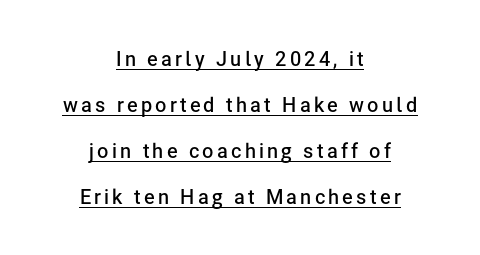
The image shows 20 px text type, upright; set centered, loose line spacing (2.3x), underlined.
